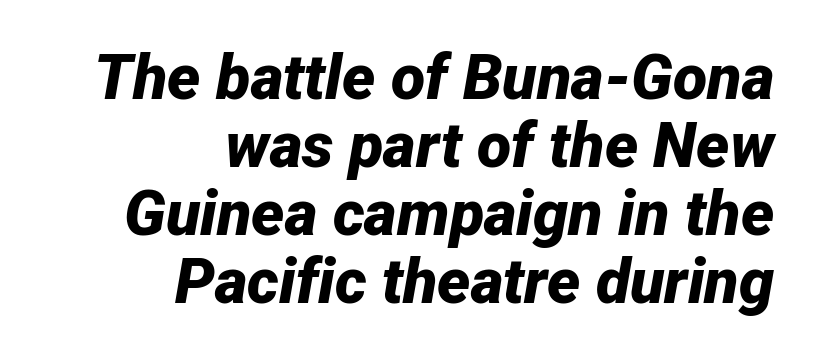
Characters follow at the spacing the type designer built in. Chunky letters — that's bold for sure. The ragged edge is on the left, which tells us the setting is flush right. A typesetter would call this proportional, since set widths differ per character.
